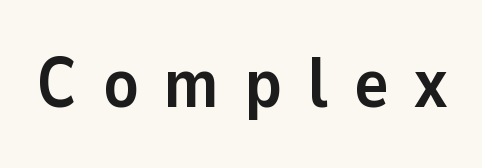
Glance below the letters and you will spot only blank space. Character widths vary here, with narrow letters taking less room than wide ones. Every character sits straight up, as roman type does. The rendering inserts visible extra space after every character.
